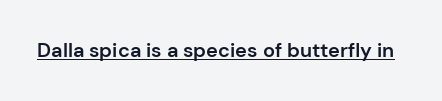
Q: Is the text bold? A: Semi-bold.
Q: Is the text italic (slanted)? A: No, it is upright.
Q: Is the text underlined? A: Yes.
Q: Is the spacing between letters normal or unusually wide? A: Normal.
